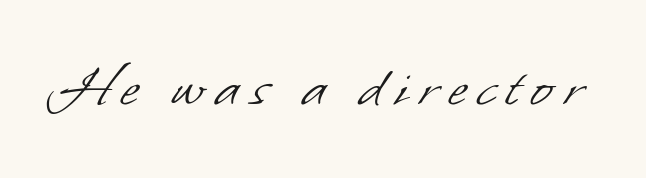
The space directly below the letters is spotless. Is the stroke heavy? The answer is a plain regular-or-lighter. The rendering uses natural spacing where letterforms have individual widths. Regarding serifs, this sample does without them.
